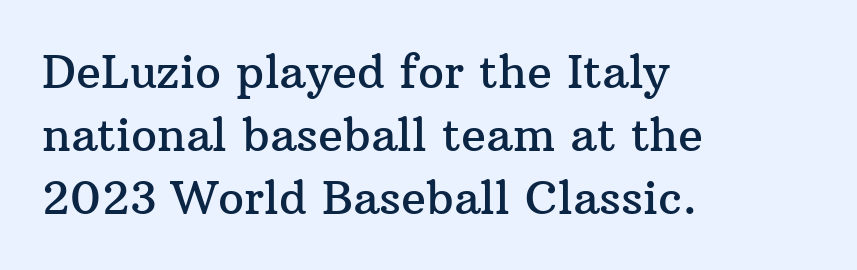
Q: Is the text italic (slanted)? A: No, it is upright.
Q: Is the typeface a serif or a sans-serif typeface? A: Serif.
Q: Is the text underlined? A: No.
Q: How is the paragraph aligned? A: Left-aligned.
Q: Is the spacing between letters normal or unusually wide? A: Normal.
Q: Is the spacing between lines tight, normal or loose? A: Normal.
Q: Width (condensed, normal, or wide)? A: Normal.
Q: Stroke contrast? A: Medium.
Q: x-height? A: Medium.
Q: Monospaced? A: No.
